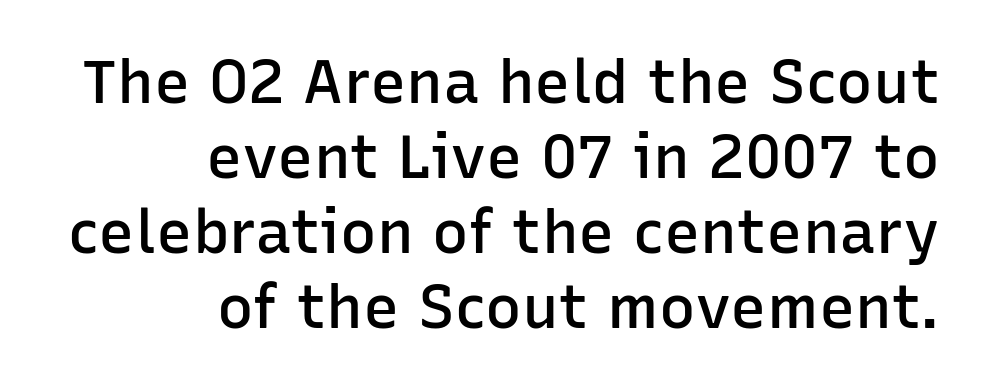
The characters display no serif detailing; their extremities are plain. Do the letters lean? They stand straight. This is the in-between weight designers call semibold or demi. These lines are set flush right with a ragged left edge. The gaps between neighbouring characters are ordinary and unremarkable.
